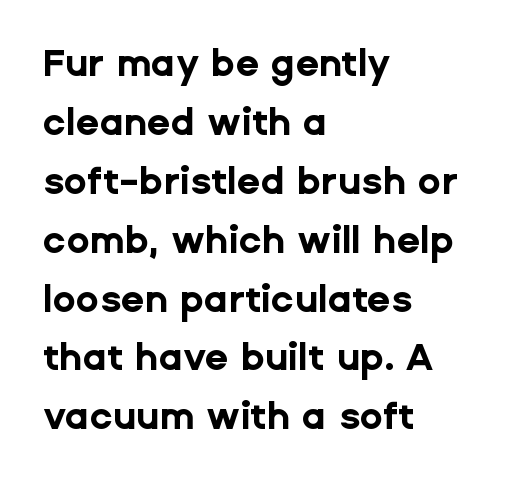
Strong, thick strokes mark this as bold type. Summary of vertical rhythm: regular, with standard interline spacing. Tall strokes in this sample are plumb rather than angled. Serif or sans? Sans — the stroke terminals are bare. Left-aligned paragraph, ragged on the right. The rendering uses natural spacing where letterforms have individual widths.
